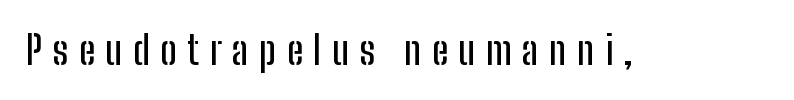
The image shows 39 px condensed sans-serif type, upright; set unusually wide letter spacing (+0.27 em), not underlined; low stroke contrast and a medium x-height.
